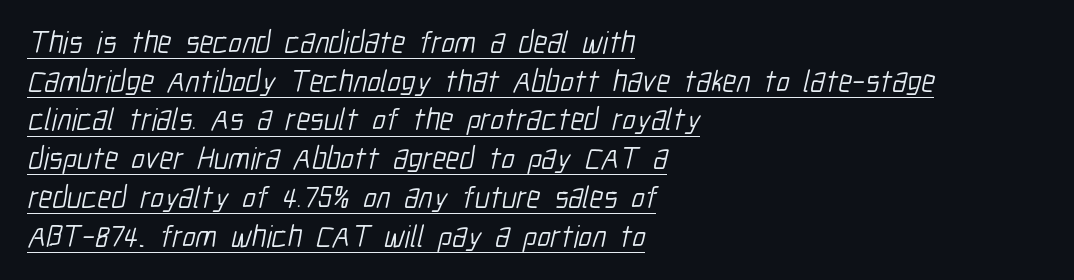
Think of a printed novel: that variable character pitch is what you see here. The passage shown is not bold in any degree. If you measured baseline to baseline, you'd find a middling distance. Emphasis is given by a line drawn under the lettering.
